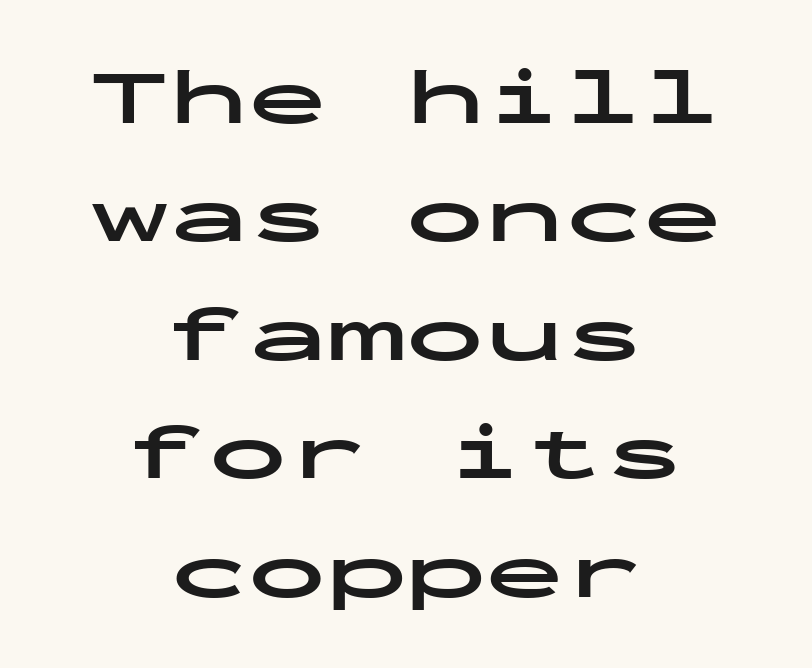
The image shows 79 px bold, wide sans-serif type, upright, monospaced; set centered, normal line spacing (1.5x), normal letter spacing, not underlined; low stroke contrast and a medium x-height.
